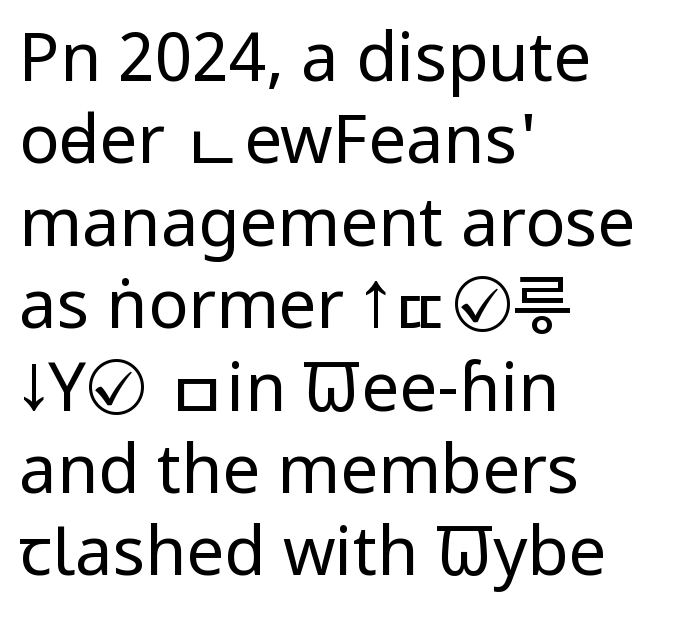
This rendering employs a face without finishing strokes, i.e., a sans-serif. Line starts are locked; line ends wander. The passage shown has conventional tracking throughout. The passage shown is not bold in any degree.
